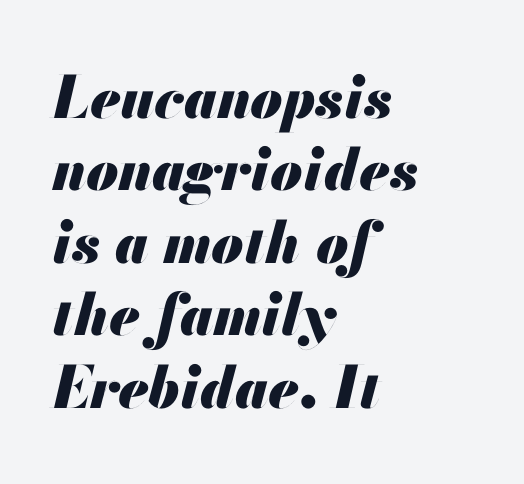
The image shows 58 px heavy type, italic (leaning right); set left-aligned, normal line spacing (1.25x), normal letter spacing, not underlined; medium stroke contrast and a small x-height.
